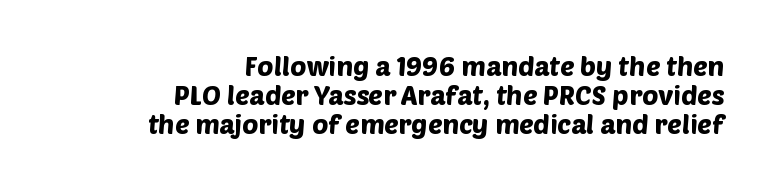
Q: Is the text underlined? A: No.
Q: How is the paragraph aligned? A: Right-aligned.
Q: Is the spacing between letters normal or unusually wide? A: Normal.
Q: Is the spacing between lines tight, normal or loose? A: Tight.
